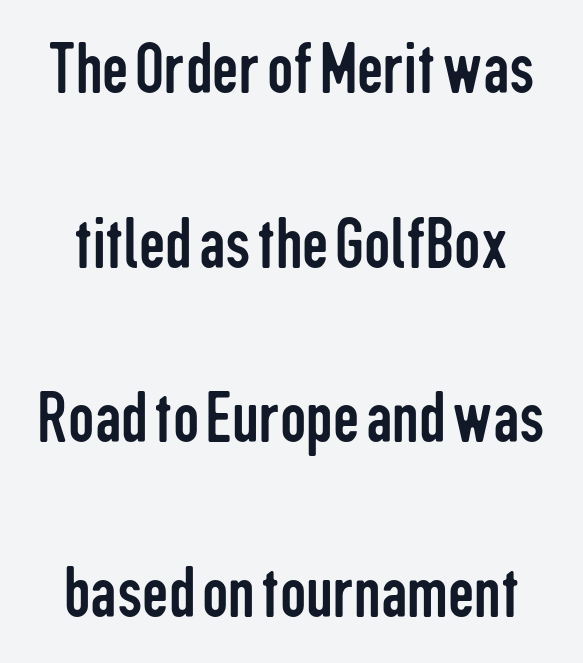
Q: Is the text bold? A: No.
Q: Is the text italic (slanted)? A: No, it is upright.
Q: Is the typeface a serif or a sans-serif typeface? A: Sans-serif.
Q: Is the text underlined? A: No.
Q: Is the spacing between letters normal or unusually wide? A: Normal.
Q: Is the spacing between lines tight, normal or loose? A: Loose.
Q: Width (condensed, normal, or wide)? A: Condensed.
Q: Stroke contrast? A: Low.
Q: x-height? A: Medium.
Q: Monospaced? A: No.
